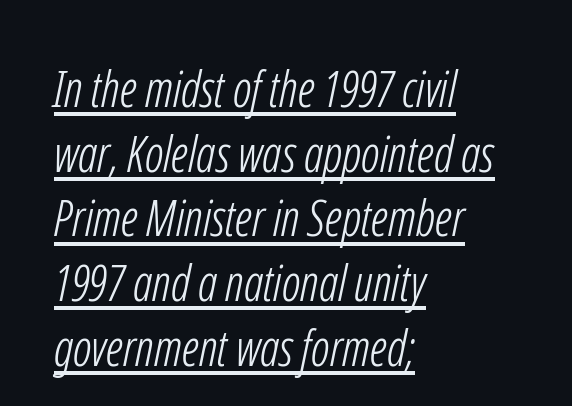
The image shows 49 px light, condensed sans-serif type; set left-aligned, normal line spacing (1.32x), normal letter spacing, underlined; low stroke contrast and a medium x-height.
